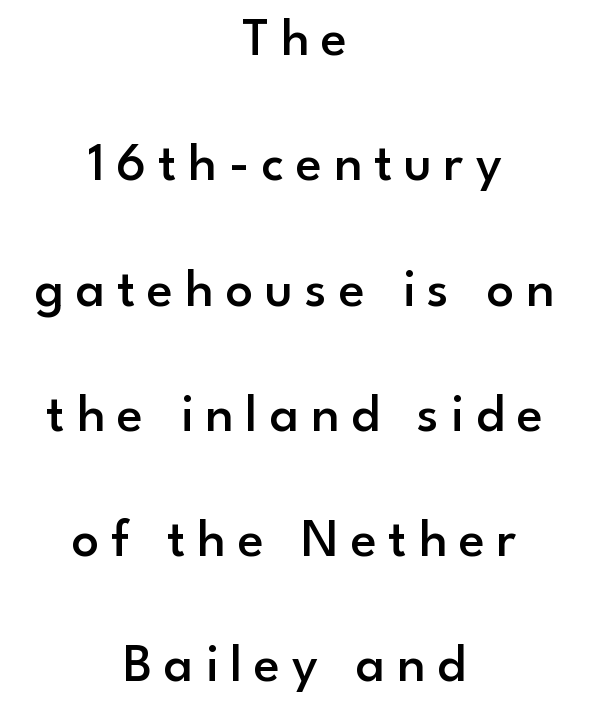
Q: Is the text bold? A: Semi-bold.
Q: Is the text italic (slanted)? A: No, it is upright.
Q: Is the typeface a serif or a sans-serif typeface? A: Sans-serif.
Q: Is the text underlined? A: No.
Q: How is the paragraph aligned? A: Centered.
Q: Is the spacing between letters normal or unusually wide? A: Unusually wide.
Q: Is the spacing between lines tight, normal or loose? A: Loose.
Q: Width (condensed, normal, or wide)? A: Normal.
Q: Stroke contrast? A: Low.
Q: x-height? A: Small.
Q: Monospaced? A: No.
